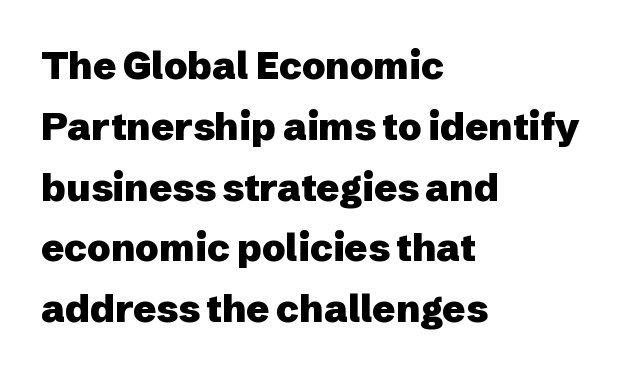
Q: Is the text bold? A: Yes.
Q: Is the text italic (slanted)? A: No, it is upright.
Q: Is the typeface a serif or a sans-serif typeface? A: Sans-serif.
Q: Is the text underlined? A: No.
Q: How is the paragraph aligned? A: Left-aligned.
Q: Is the spacing between letters normal or unusually wide? A: Normal.
Q: Is the spacing between lines tight, normal or loose? A: Normal.
Q: Width (condensed, normal, or wide)? A: Normal.
Q: Stroke contrast? A: Low.
Q: x-height? A: Medium.
Q: Monospaced? A: No.
